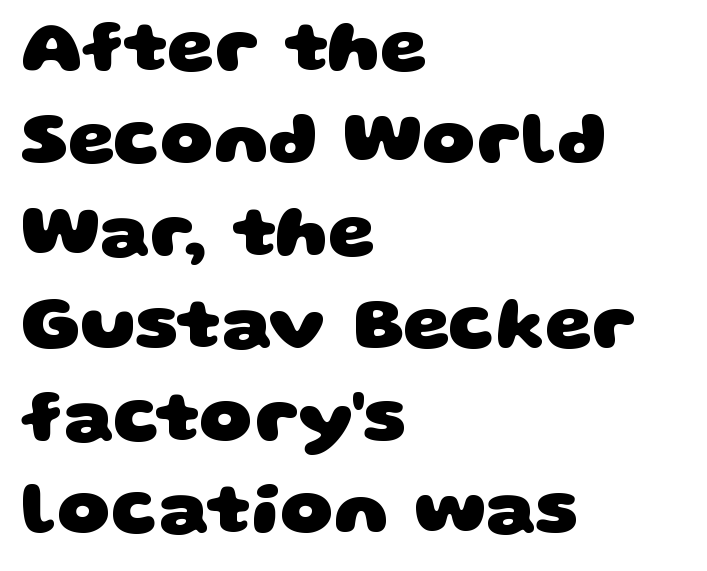
{"serif": "no", "bold": "yes", "weight": "heavy", "width": "wide", "stroke_contrast": "low", "x_height": "large", "monospaced": "no", "underline": "no", "align": "left", "line_spacing": "normal", "line_spacing_ratio": 1.25, "letter_spacing": "normal", "letter_spacing_em": 0.0, "glyph_px": 74}
